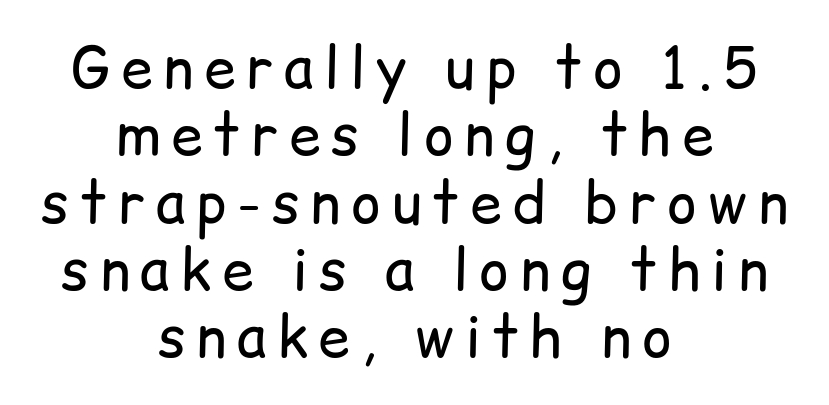
{"serif": "no", "italic": "no", "bold": "no", "weight": "regular", "width": "normal", "stroke_contrast": "low", "x_height": "medium", "monospaced": "no", "underline": "no", "align": "center", "line_spacing_ratio": 1.18, "glyph_px": 57}
